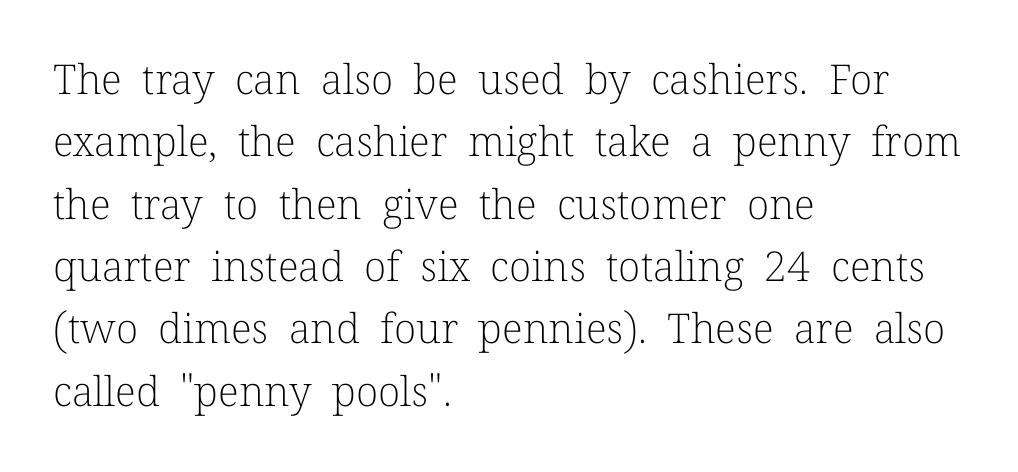
Just letters on the line, the space beneath them empty. This sample uses plain, unmodified letter spacing. The text block is weighted toward the left margin, trailing off unevenly rightward. Characters remain perfectly vertical along every line.
